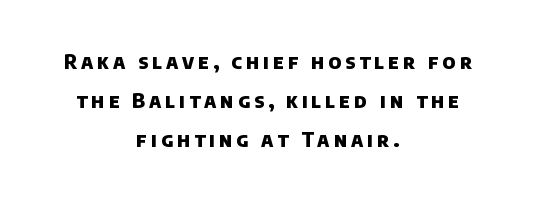
Display-style spreading of the glyphs; the letterfit is very open. Horizontally, the lines are justified to the midpoint only. Compared with typical paragraphs, the rows here are farther apart. What weight is shown? A full bold with thick strokes.
